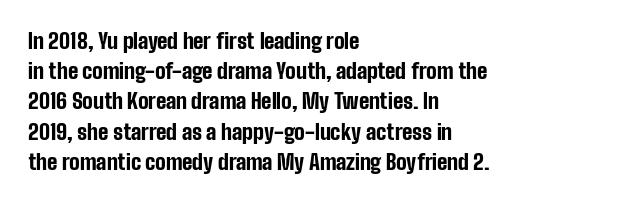
The image shows 21 px bold type, upright; set left-aligned, normal line spacing (1.44x), normal letter spacing, not underlined.
